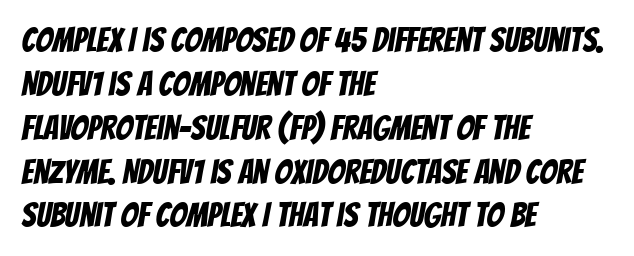
Q: Is the typeface a serif or a sans-serif typeface? A: Sans-serif.
Q: Is the text underlined? A: No.
Q: How is the paragraph aligned? A: Left-aligned.
Q: Is the spacing between letters normal or unusually wide? A: Normal.
Q: Is the spacing between lines tight, normal or loose? A: Normal.
Q: Width (condensed, normal, or wide)? A: Condensed.
Q: Stroke contrast? A: Low.
Q: x-height? A: Large.
Q: Monospaced? A: No.
